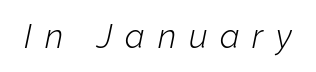
Q: Is the text bold? A: No.
Q: Is the text italic (slanted)? A: Yes, it leans right by about 12 degrees.
Q: Is the text underlined? A: No.
Q: Is the spacing between letters normal or unusually wide? A: Unusually wide.
Q: Width (condensed, normal, or wide)? A: Normal.
Q: Stroke contrast? A: Low.
Q: x-height? A: Medium.
Q: Monospaced? A: No.
